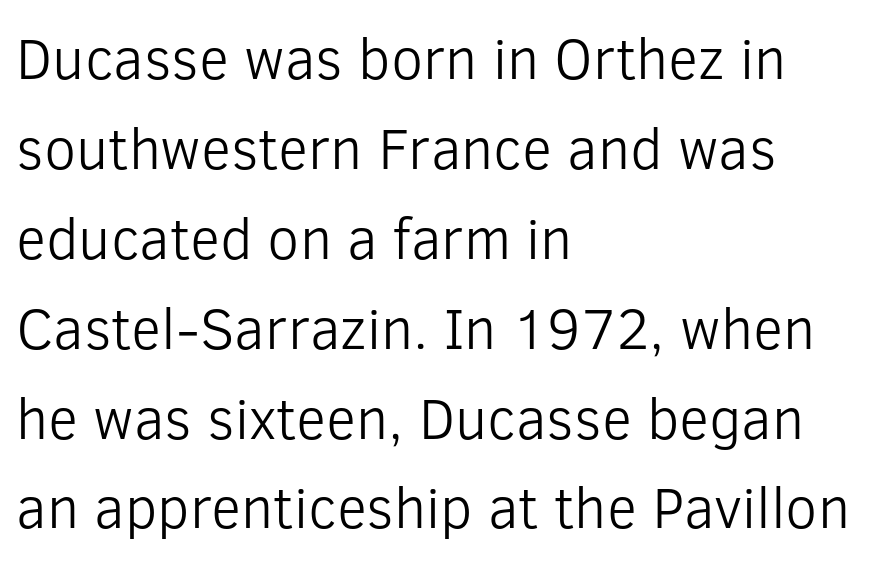
Notice how the passage keeps a crisp vertical edge on the left only. In terms of letterspacing, this is plain default setting. The strip under each line holds only bare page. Each new line begins a customary step beneath the previous one.
